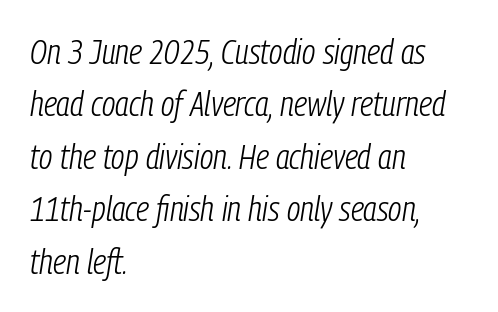
Plain, unruled lines of type. An italicized treatment has been applied to the whole sample. This block has exactly the height ordinary leading produces. These lines are rendered in a variable-pitch font. The text block is weighted toward the left margin, trailing off unevenly rightward. The type is set solid horizontally, with unmodified tracking.
